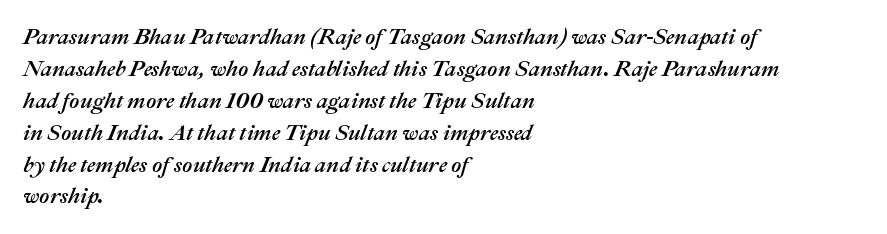
The image shows 22 px text type, italic (leaning right); set left-aligned, normal line spacing (1.45x), normal letter spacing, not underlined.
